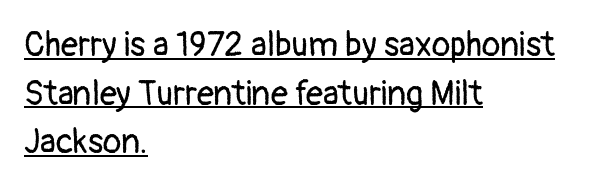
The image shows 34 px regular-weight sans-serif type, upright; set left-aligned, normal line spacing (1.43x), normal letter spacing, underlined; low stroke contrast and a medium x-height.
